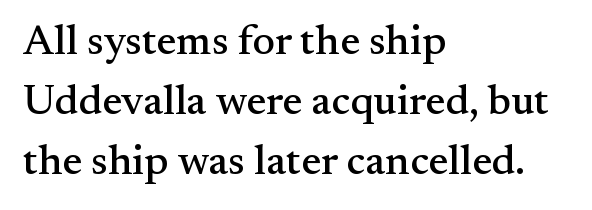
{"serif": "yes", "italic": "no", "width": "normal", "stroke_contrast": "medium", "x_height": "small", "monospaced": "no", "underline": "no", "align": "left", "line_spacing": "normal", "line_spacing_ratio": 1.43, "letter_spacing": "normal", "letter_spacing_em": 0.0, "glyph_px": 42}
